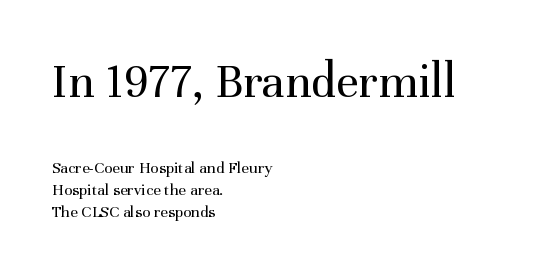
{"serif": "yes", "italic": "no", "bold": "no", "weight": "regular", "width": "normal", "stroke_contrast": "medium", "x_height": "medium", "monospaced": "no", "underline": "no", "align": "left", "line_spacing": "normal", "line_spacing_ratio": 1.3, "letter_spacing": "normal", "letter_spacing_em": 0.0, "larger_block": "first", "size_ratio": 2.94, "glyph_px": 50}
